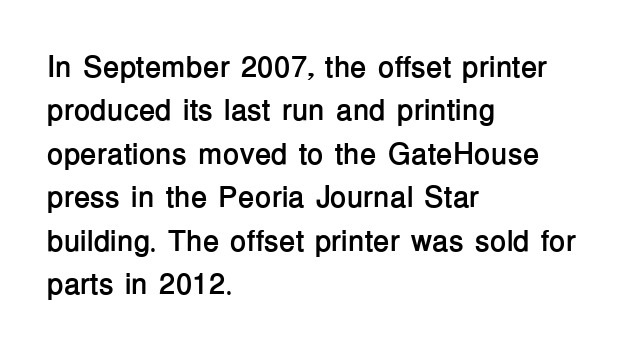
Q: Is the text bold? A: Yes.
Q: Is the text italic (slanted)? A: No, it is upright.
Q: Is the typeface a serif or a sans-serif typeface? A: Sans-serif.
Q: Is the text underlined? A: No.
Q: How is the paragraph aligned? A: Left-aligned.
Q: Is the spacing between letters normal or unusually wide? A: Normal.
Q: Is the spacing between lines tight, normal or loose? A: Normal.
Q: Width (condensed, normal, or wide)? A: Normal.
Q: Stroke contrast? A: Low.
Q: x-height? A: Medium.
Q: Monospaced? A: No.
